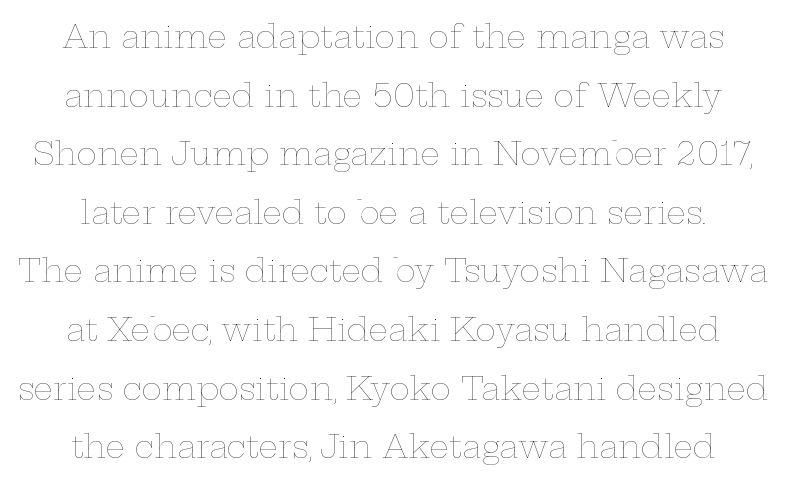
{"italic": "no", "bold": "no", "weight": "thin", "width": "wide", "stroke_contrast": "low", "x_height": "medium", "monospaced": "no", "underline": "no", "line_spacing_ratio": 1.89, "letter_spacing": "normal", "letter_spacing_em": 0.0, "glyph_px": 31}
